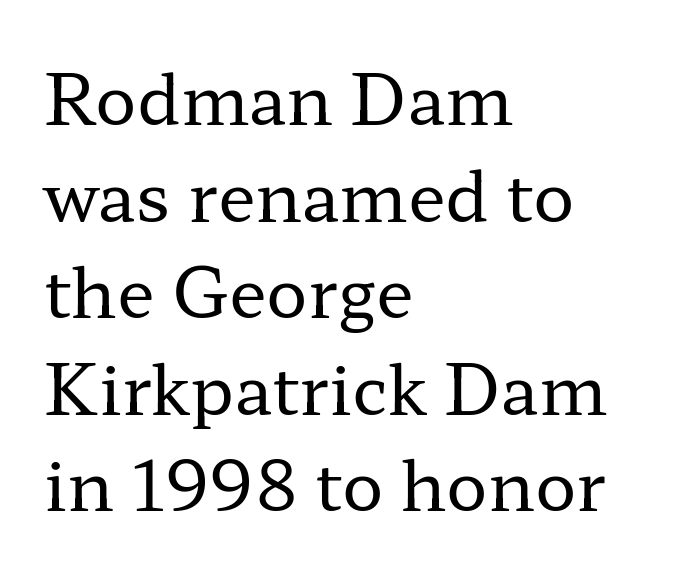
{"serif": "yes", "italic": "no", "bold": "no", "weight": "regular", "width": "wide", "stroke_contrast": "low", "x_height": "medium", "monospaced": "no", "underline": "no", "align": "left", "line_spacing": "normal", "line_spacing_ratio": 1.4, "letter_spacing": "normal", "letter_spacing_em": 0.0, "glyph_px": 69}
